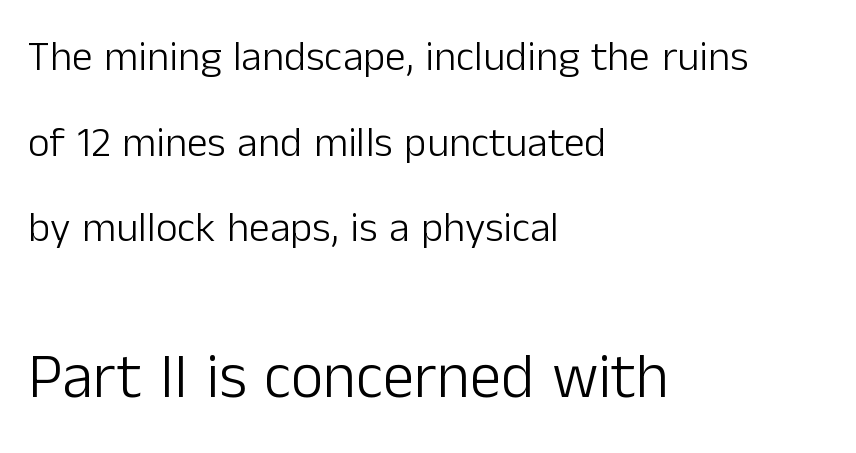
{"serif": "no", "italic": "no", "bold": "no", "weight": "light", "width": "normal", "stroke_contrast": "low", "x_height": "medium", "monospaced": "no", "underline": "no", "align": "left", "line_spacing": "loose", "line_spacing_ratio": 2.04, "letter_spacing": "normal", "letter_spacing_em": 0.0, "larger_block": "second", "size_ratio": 1.5, "glyph_px": 63}
